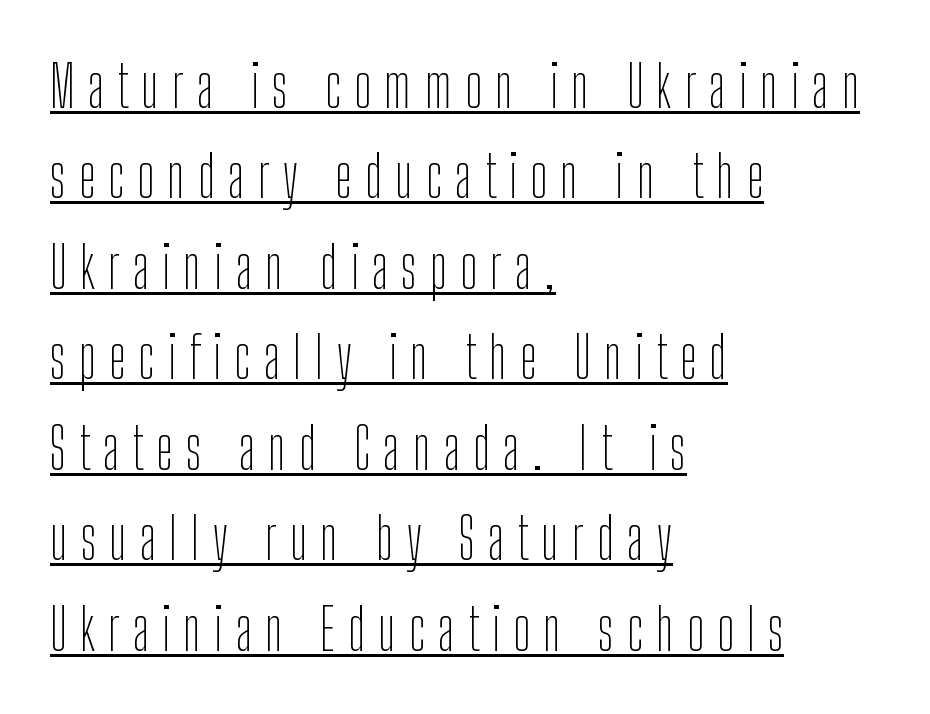
{"serif": "no", "italic": "no", "bold": "no", "weight": "thin", "width": "condensed", "stroke_contrast": "low", "x_height": "medium", "monospaced": "no", "underline": "yes", "align": "left", "line_spacing": "normal", "line_spacing_ratio": 1.56, "letter_spacing": "wide", "letter_spacing_em": 0.22, "glyph_px": 58}
